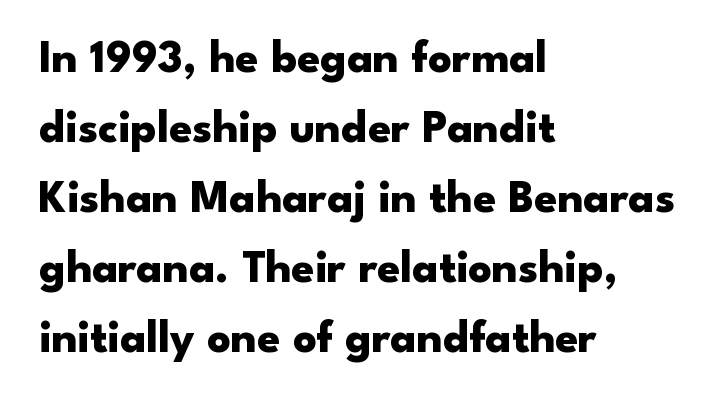
{"serif": "no", "italic": "no", "bold": "yes", "weight": "heavy", "width": "wide", "stroke_contrast": "low", "x_height": "small", "monospaced": "no", "underline": "no", "align": "left", "line_spacing": "normal", "line_spacing_ratio": 1.52, "letter_spacing": "normal", "letter_spacing_em": 0.0, "glyph_px": 46}
